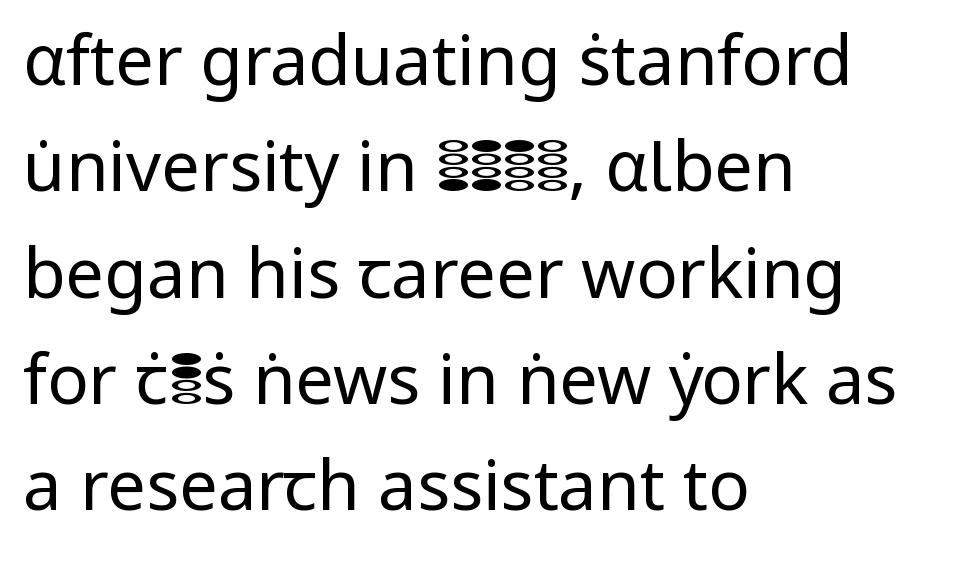
Q: Is the text bold? A: No.
Q: Is the text italic (slanted)? A: No, it is upright.
Q: Is the typeface a serif or a sans-serif typeface? A: Sans-serif.
Q: Is the text underlined? A: No.
Q: How is the paragraph aligned? A: Left-aligned.
Q: Is the spacing between letters normal or unusually wide? A: Normal.
Q: Is the spacing between lines tight, normal or loose? A: Normal.
Q: Width (condensed, normal, or wide)? A: Normal.
Q: Stroke contrast? A: Low.
Q: x-height? A: Medium.
Q: Monospaced? A: No.
